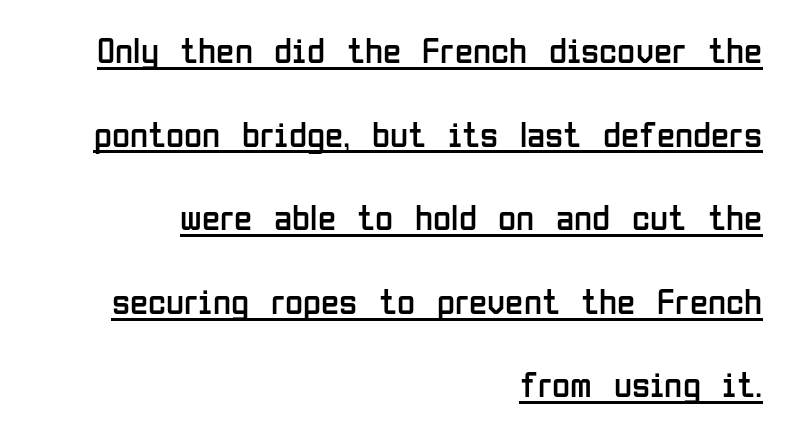
Q: Is the text bold? A: No.
Q: Is the text italic (slanted)? A: No, it is upright.
Q: Is the typeface a serif or a sans-serif typeface? A: Sans-serif.
Q: Is the text underlined? A: Yes.
Q: How is the paragraph aligned? A: Right-aligned.
Q: Is the spacing between letters normal or unusually wide? A: Normal.
Q: Is the spacing between lines tight, normal or loose? A: Loose.
Q: Width (condensed, normal, or wide)? A: Condensed.
Q: Stroke contrast? A: Low.
Q: x-height? A: Medium.
Q: Monospaced? A: No.
